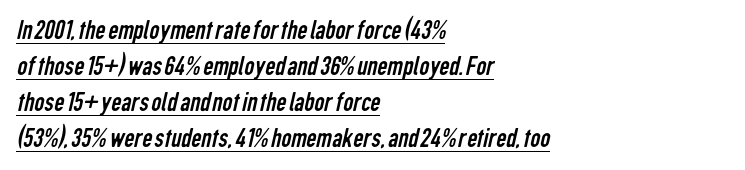
{"serif": "no", "bold": "no", "weight": "regular", "width": "condensed", "stroke_contrast": "low", "x_height": "medium", "monospaced": "no", "underline": "yes", "align": "left", "line_spacing": "normal", "line_spacing_ratio": 1.29, "letter_spacing": "normal", "letter_spacing_em": 0.0, "glyph_px": 28}
